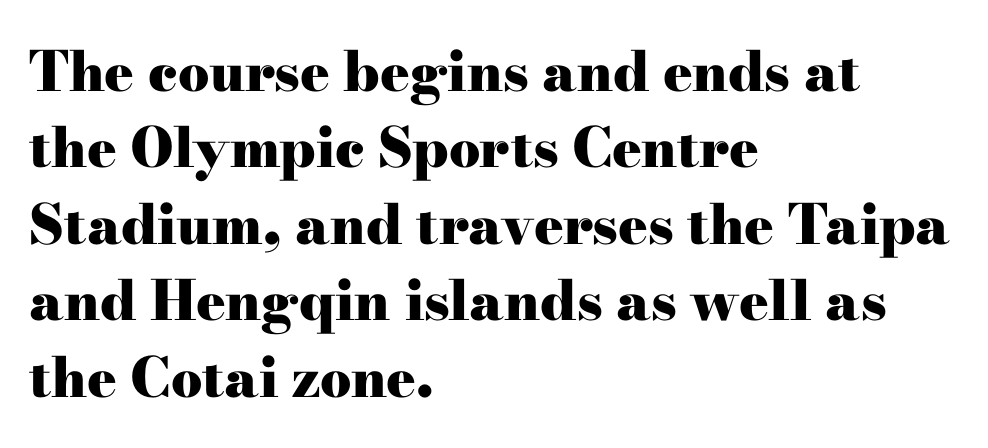
Q: Is the text bold? A: Yes.
Q: Is the text italic (slanted)? A: No, it is upright.
Q: Is the typeface a serif or a sans-serif typeface? A: Serif.
Q: Is the text underlined? A: No.
Q: How is the paragraph aligned? A: Left-aligned.
Q: Is the spacing between letters normal or unusually wide? A: Normal.
Q: Is the spacing between lines tight, normal or loose? A: Normal.
Q: Width (condensed, normal, or wide)? A: Wide.
Q: Stroke contrast? A: High.
Q: x-height? A: Small.
Q: Monospaced? A: No.
